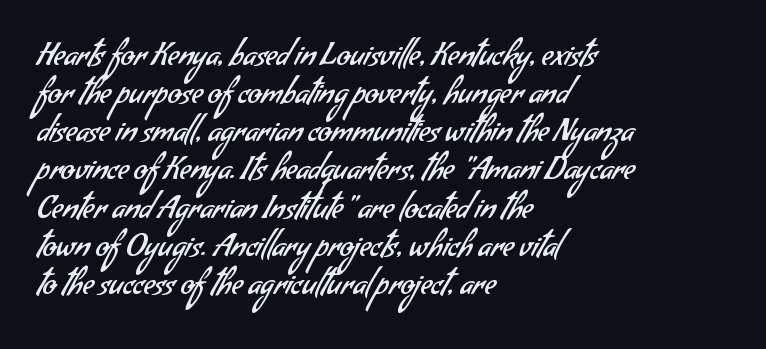
The image shows 31 px regular-weight sans-serif type; set left-aligned, line spacing 1.23x, normal letter spacing, not underlined; low stroke contrast and a small x-height.
